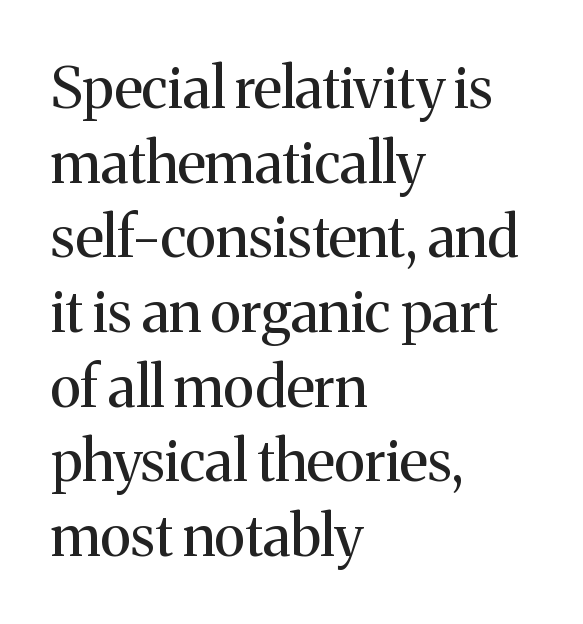
Weight: not bold — regular or lighter. The type is set solid horizontally, with unmodified tracking. Leading: standard. Stroke terminals: seriffed.
